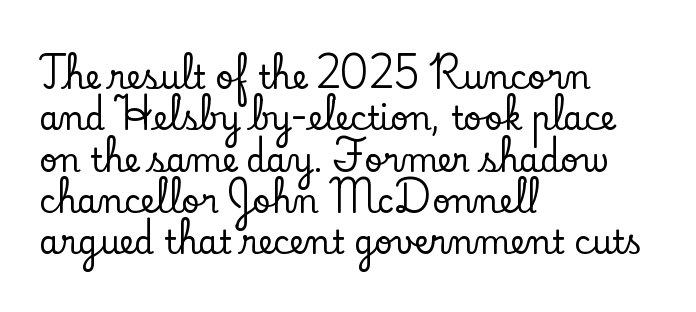
The image shows 32 px serif type, upright; set left-aligned, normal line spacing (1.29x), normal letter spacing, not underlined; low stroke contrast and a small x-height.
